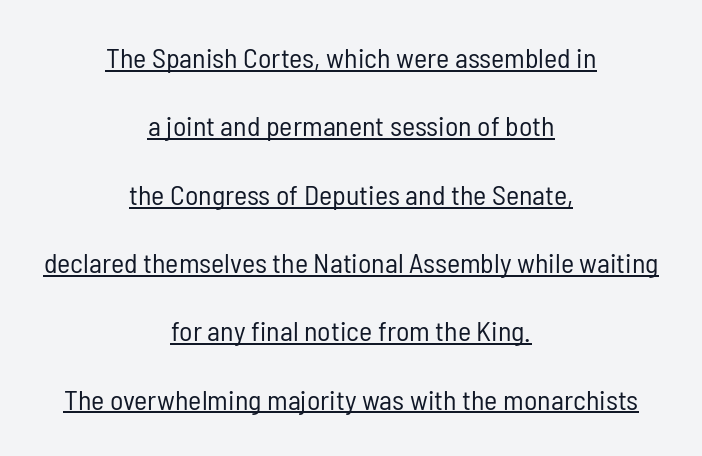
{"serif": "no", "italic": "no", "bold": "no", "weight": "regular", "width": "condensed", "stroke_contrast": "low", "x_height": "medium", "monospaced": "no", "underline": "yes", "align": "center", "line_spacing": "loose", "line_spacing_ratio": 2.44, "letter_spacing": "normal", "letter_spacing_em": 0.0, "glyph_px": 28}
